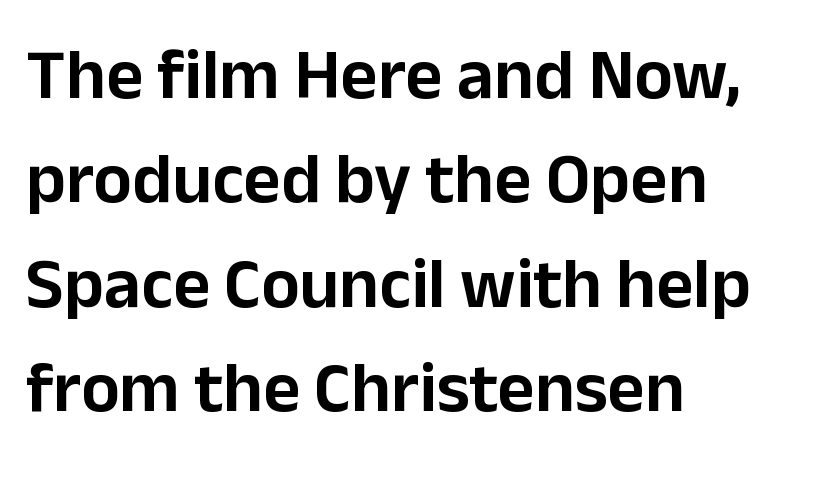
Q: Is the text italic (slanted)? A: No, it is upright.
Q: Is the typeface a serif or a sans-serif typeface? A: Sans-serif.
Q: Is the text underlined? A: No.
Q: How is the paragraph aligned? A: Left-aligned.
Q: Is the spacing between letters normal or unusually wide? A: Normal.
Q: Is the spacing between lines tight, normal or loose? A: Normal.
Q: Width (condensed, normal, or wide)? A: Normal.
Q: Stroke contrast? A: Low.
Q: x-height? A: Medium.
Q: Monospaced? A: No.
